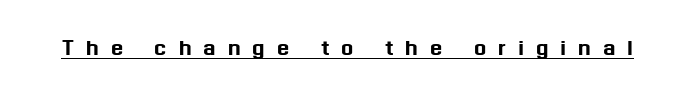
Q: Is the text italic (slanted)? A: No, it is upright.
Q: Is the typeface a serif or a sans-serif typeface? A: Sans-serif.
Q: Is the text underlined? A: Yes.
Q: Is the spacing between letters normal or unusually wide? A: Unusually wide.
Q: Width (condensed, normal, or wide)? A: Normal.
Q: Stroke contrast? A: Medium.
Q: x-height? A: Medium.
Q: Monospaced? A: No.
